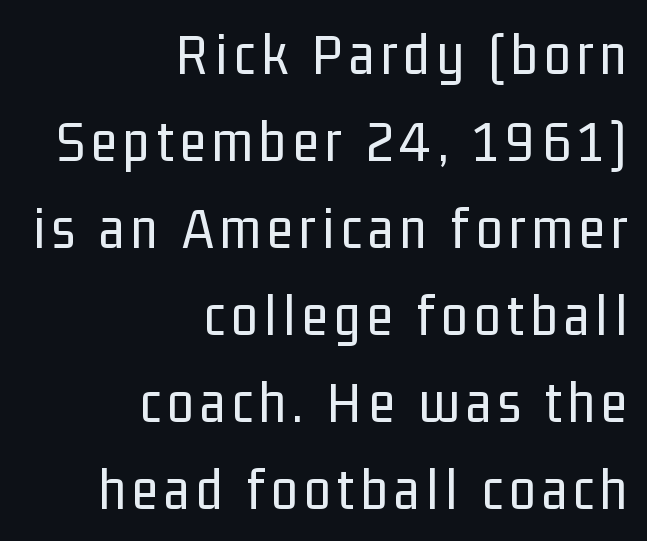
{"serif": "no", "italic": "no", "bold": "no", "weight": "regular", "width": "condensed", "stroke_contrast": "low", "x_height": "medium", "monospaced": "no", "underline": "no", "align": "right", "line_spacing": "normal", "line_spacing_ratio": 1.45, "glyph_px": 60}
